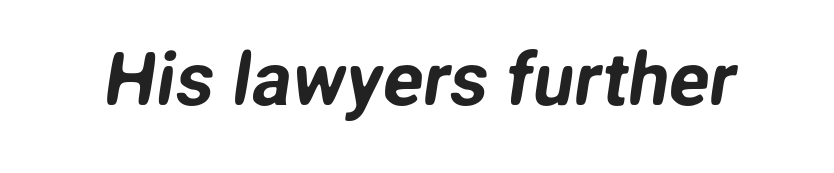
Look at the tracking — it's just the regular setting, nothing added. Anything drawn beneath the words? Only blank space. Here the designer chose a conventional face with non-uniform glyph widths. The rendering shows plain stroke endings on the letterforms — a sans-serif design.
